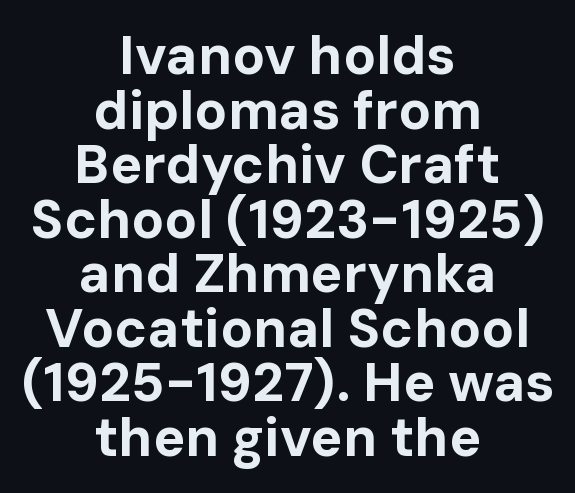
{"serif": "no", "italic": "no", "bold": "yes", "weight": "bold", "width": "normal", "stroke_contrast": "low", "x_height": "medium", "monospaced": "no", "underline": "no", "align": "center", "line_spacing": "tight", "line_spacing_ratio": 1.01, "letter_spacing": "normal", "letter_spacing_em": 0.0, "glyph_px": 54}
